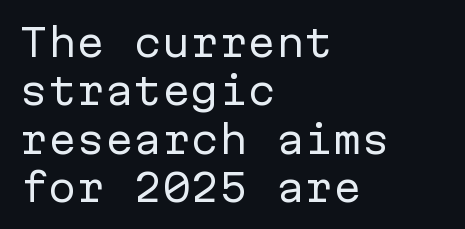
{"serif": "no", "italic": "no", "bold": "no", "weight": "regular", "width": "normal", "stroke_contrast": "low", "x_height": "medium", "monospaced": "yes", "underline": "no", "align": "left", "line_spacing": "normal", "line_spacing_ratio": 1.27, "letter_spacing": "normal", "letter_spacing_em": 0.0, "glyph_px": 38}
